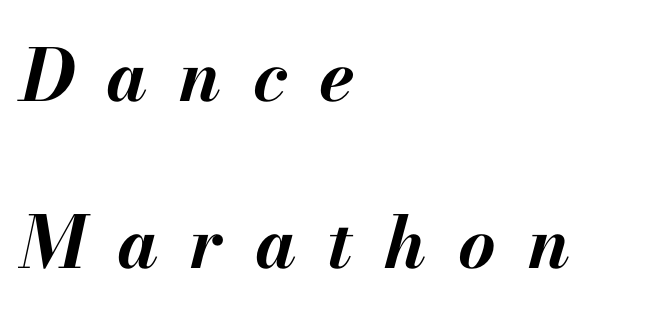
Q: Is the text bold? A: Yes.
Q: Is the text italic (slanted)? A: Yes, it leans right by about 13 degrees.
Q: Is the text underlined? A: No.
Q: How is the paragraph aligned? A: Left-aligned.
Q: Is the spacing between letters normal or unusually wide? A: Unusually wide.
Q: Is the spacing between lines tight, normal or loose? A: Loose.
Q: Width (condensed, normal, or wide)? A: Normal.
Q: Stroke contrast? A: Medium.
Q: x-height? A: Small.
Q: Monospaced? A: No.
